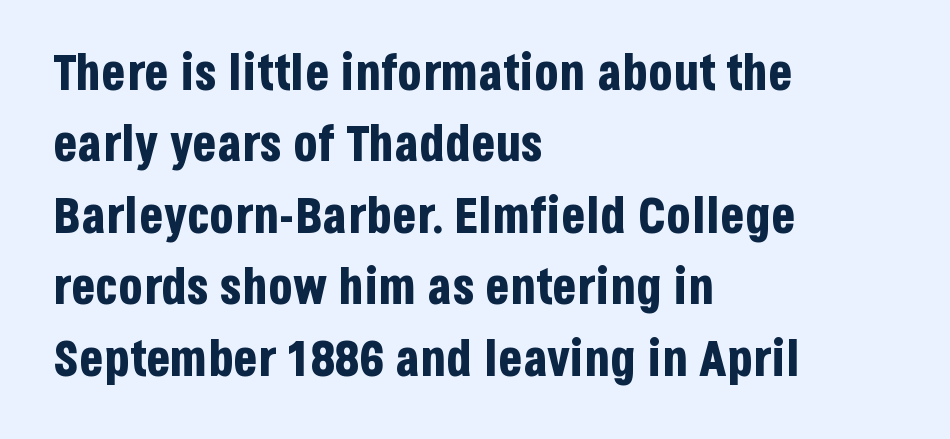
{"serif": "no", "italic": "no", "bold": "yes", "weight": "bold", "width": "condensed", "stroke_contrast": "low", "x_height": "large", "monospaced": "no", "underline": "no", "align": "left", "line_spacing": "normal", "line_spacing_ratio": 1.43, "letter_spacing": "normal", "letter_spacing_em": 0.0, "glyph_px": 50}
